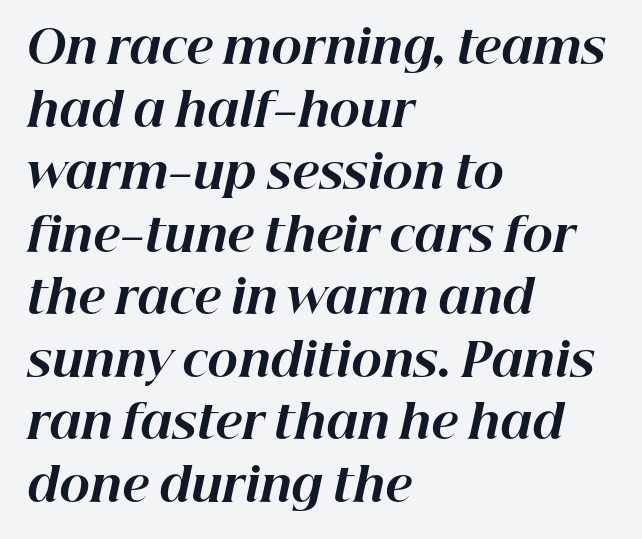
{"italic": "yes", "lean": "right", "slant_degrees": 12, "bold": "yes", "weight": "bold", "width": "normal", "stroke_contrast": "high", "x_height": "medium", "monospaced": "no", "underline": "no", "align": "left", "line_spacing": "normal", "line_spacing_ratio": 1.36, "letter_spacing": "normal", "letter_spacing_em": 0.0, "glyph_px": 46}
